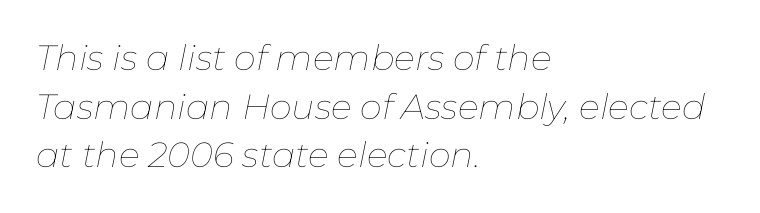
{"italic": "yes", "lean": "right", "slant_degrees": 11, "bold": "no", "weight": "thin", "width": "normal", "stroke_contrast": "low", "x_height": "medium", "monospaced": "no", "underline": "no", "align": "left", "line_spacing": "normal", "line_spacing_ratio": 1.39, "letter_spacing": "normal", "letter_spacing_em": 0.0, "glyph_px": 35}
